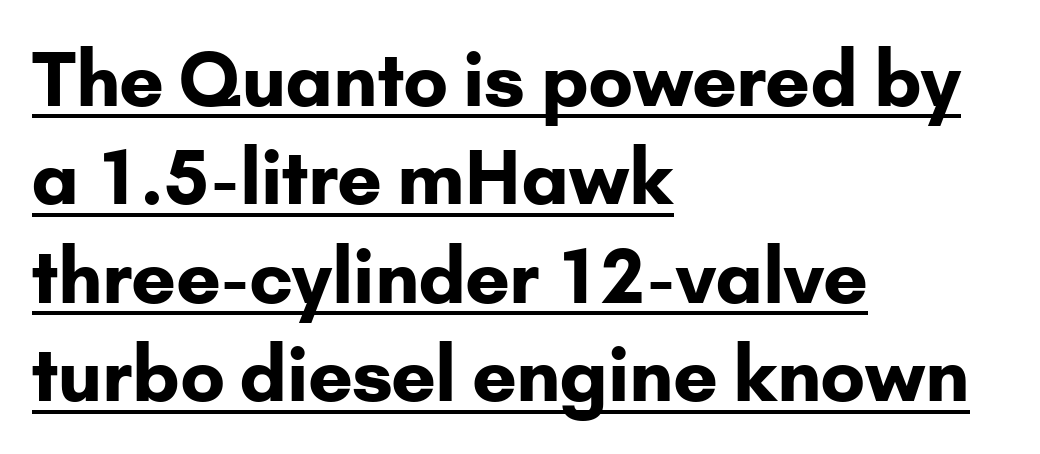
The face used here is rendered with its standard letterfit. Each line starts at the same left margin while the right side varies. Every word sits above its own underline. The passage shown is typed in a proportional face where columns would drift. Quick note: not italic, upright. As a designer I'd log this as weight 700, bold.
